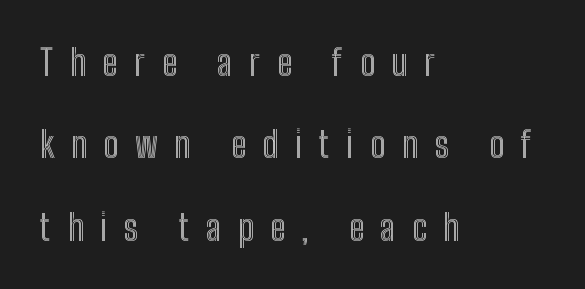
Honestly, there is no underline to notice here at all. Display-style spreading of the glyphs; the letterfit is very open. Rows of type keep a wide berth in the vertical direction. Spacing verdict: proportional, widths tailored to each character. The text block is weighted toward the left margin, trailing off unevenly rightward.
